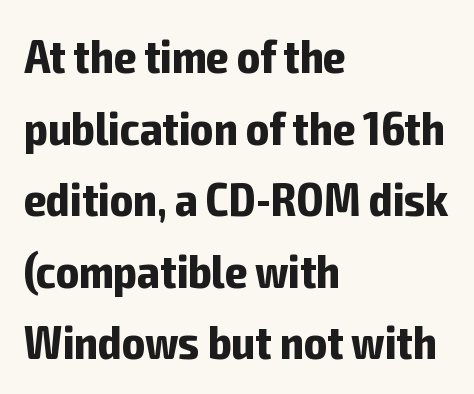
{"serif": "no", "italic": "no", "bold": "yes", "weight": "bold", "width": "condensed", "stroke_contrast": "low", "x_height": "medium", "monospaced": "no", "underline": "no", "align": "left", "line_spacing": "normal", "line_spacing_ratio": 1.49, "letter_spacing": "normal", "letter_spacing_em": 0.0, "glyph_px": 48}
